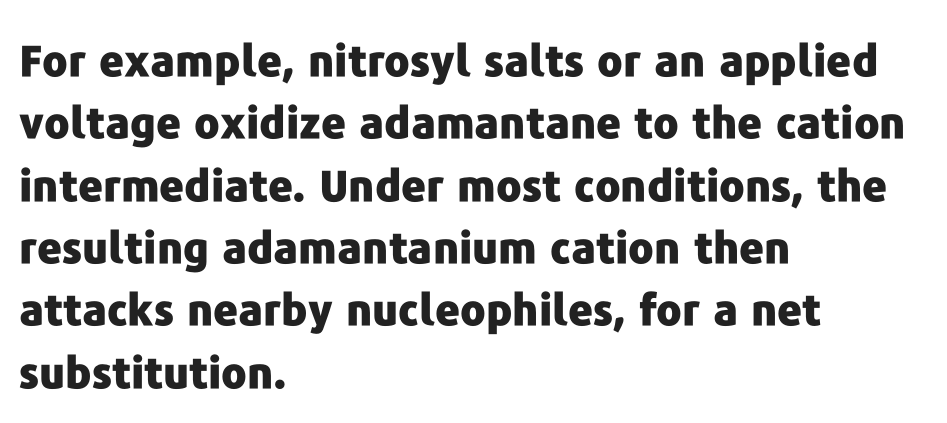
The image shows 43 px heavy sans-serif type, upright; set left-aligned, normal line spacing (1.45x), normal letter spacing, not underlined; low stroke contrast and a medium x-height.
